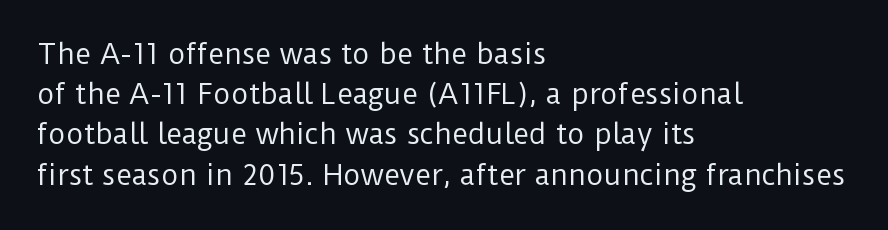
The image shows 27 px text type, upright; set left-aligned, normal line spacing (1.49x), normal letter spacing, not underlined.
